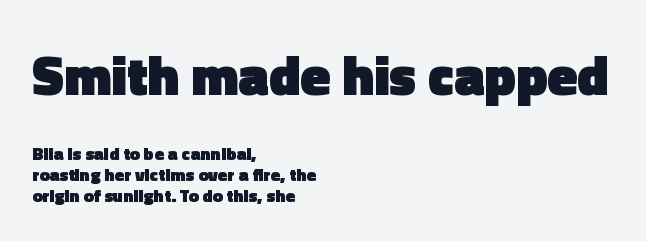
The image shows 55 px heavy sans-serif type, upright; set left-aligned, tight line spacing (1.15x), normal letter spacing, not underlined; the first (top) block is 3.06x larger; a medium x-height.
